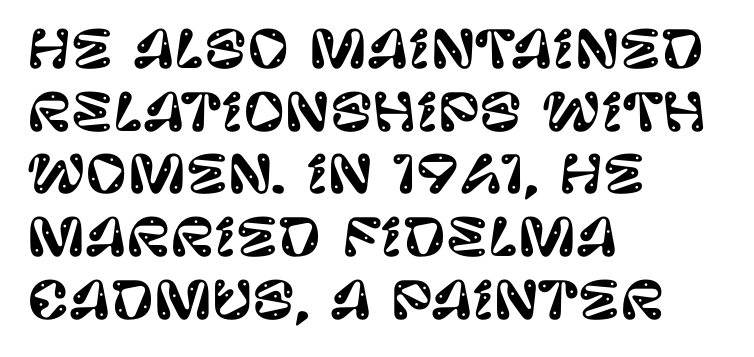
Q: Is the text italic (slanted)? A: Yes.
Q: Is the typeface a serif or a sans-serif typeface? A: Sans-serif.
Q: Is the text underlined? A: No.
Q: How is the paragraph aligned? A: Left-aligned.
Q: Is the spacing between letters normal or unusually wide? A: Normal.
Q: Width (condensed, normal, or wide)? A: Normal.
Q: Stroke contrast? A: Low.
Q: x-height? A: Large.
Q: Monospaced? A: No.
